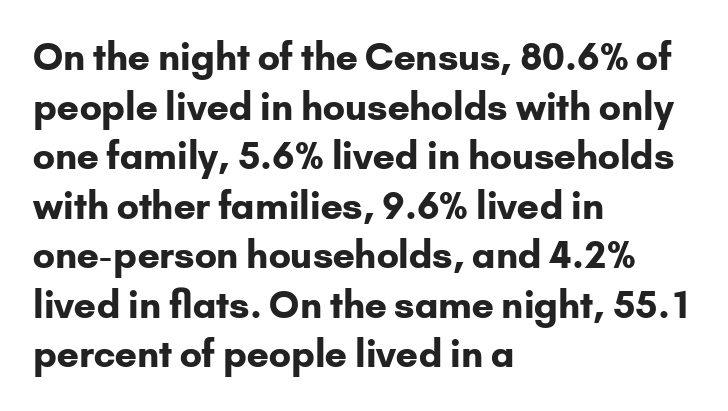
The image shows 37 px bold sans-serif type, upright; set left-aligned, normal line spacing (1.34x), normal letter spacing, not underlined; low stroke contrast and a small x-height.
